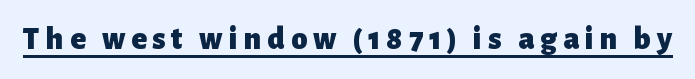
The image shows 32 px heavy sans-serif type, upright; set underlined; low stroke contrast and a medium x-height.
